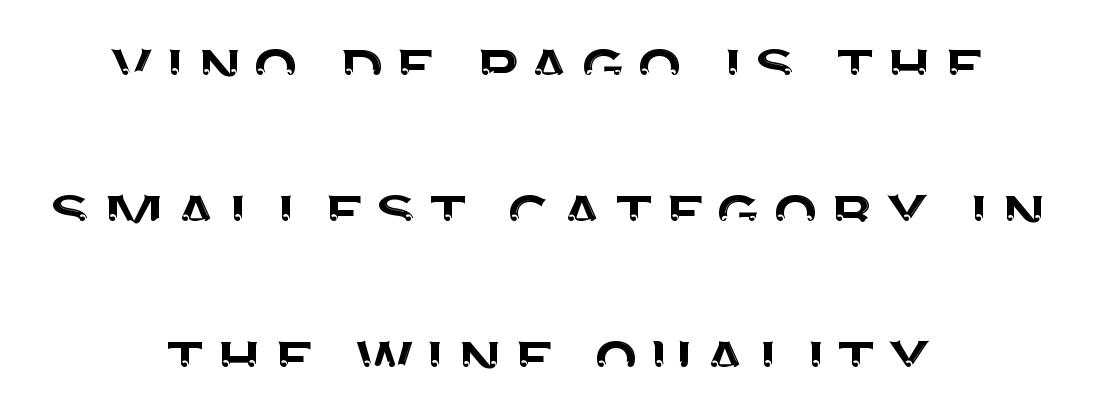
Q: Is the text italic (slanted)? A: No, it is upright.
Q: Is the typeface a serif or a sans-serif typeface? A: Sans-serif.
Q: Is the text underlined? A: No.
Q: How is the paragraph aligned? A: Centered.
Q: Is the spacing between lines tight, normal or loose? A: Loose.
Q: Width (condensed, normal, or wide)? A: Normal.
Q: Stroke contrast? A: Medium.
Q: x-height? A: Large.
Q: Monospaced? A: No.
